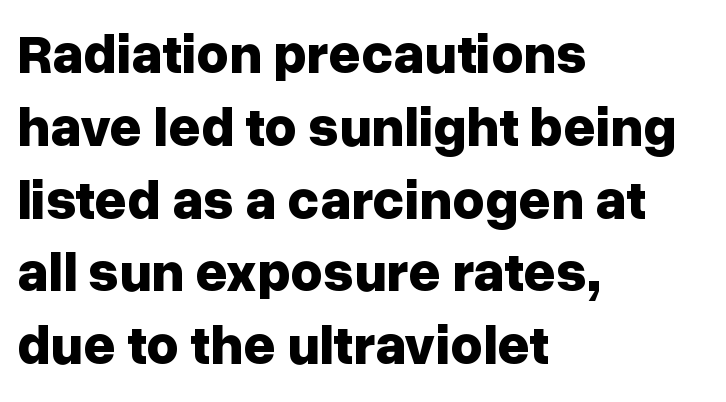
The image shows 56 px bold sans-serif type, upright; set left-aligned, normal line spacing (1.3x), normal letter spacing, not underlined; low stroke contrast and a medium x-height.
